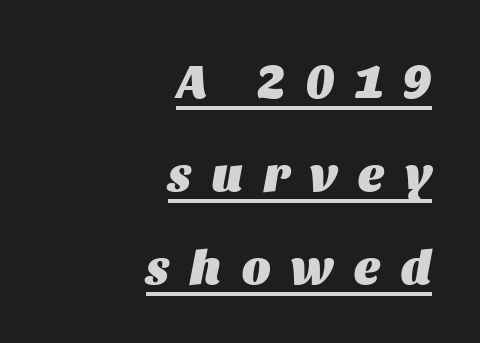
Q: Is the text bold? A: Yes.
Q: Is the text italic (slanted)? A: Yes, it leans right by about 11 degrees.
Q: Is the text underlined? A: Yes.
Q: How is the paragraph aligned? A: Right-aligned.
Q: Is the spacing between letters normal or unusually wide? A: Unusually wide.
Q: Is the spacing between lines tight, normal or loose? A: Loose.
Q: Width (condensed, normal, or wide)? A: Normal.
Q: Stroke contrast? A: Medium.
Q: x-height? A: Large.
Q: Monospaced? A: No.
